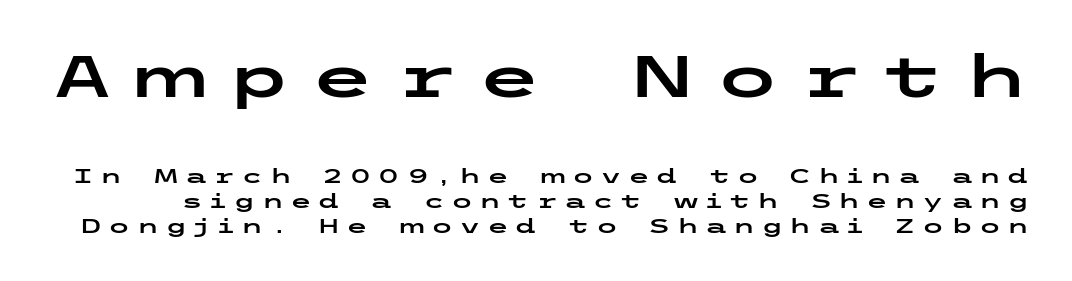
The image shows 59 px wide sans-serif type, upright; set normal line spacing (1.25x), unusually wide letter spacing (+0.31 em), not underlined; the first (top) block is 2.95x larger; low stroke contrast and a medium x-height.
